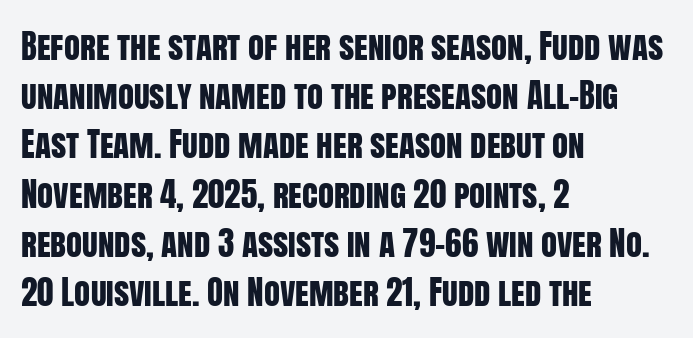
{"serif": "no", "italic": "no", "width": "condensed", "stroke_contrast": "low", "x_height": "large", "monospaced": "no", "underline": "no", "align": "left", "line_spacing": "normal", "line_spacing_ratio": 1.49, "letter_spacing": "normal", "letter_spacing_em": 0.0, "glyph_px": 33}
